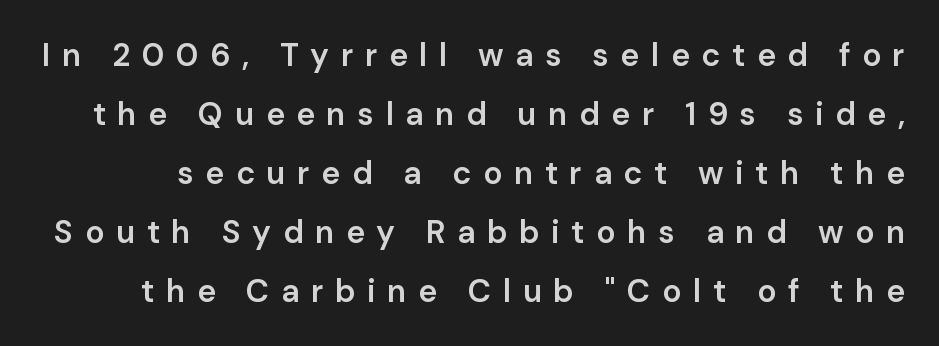
{"serif": "no", "italic": "no", "bold": "semi", "weight": "semibold", "width": "normal", "stroke_contrast": "low", "x_height": "medium", "monospaced": "no", "underline": "no", "line_spacing_ratio": 1.84, "letter_spacing": "wide", "letter_spacing_em": 0.36, "glyph_px": 32}
